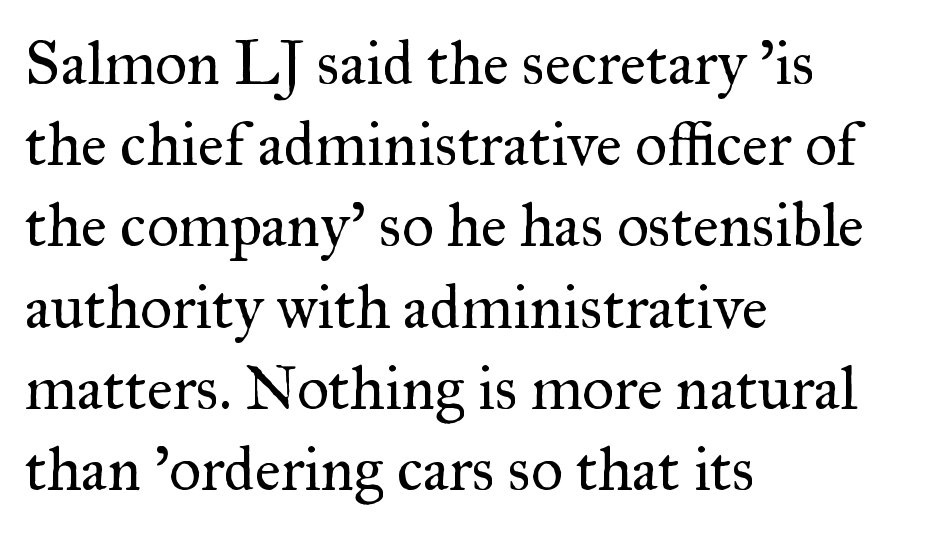
{"serif": "yes", "italic": "no", "bold": "no", "weight": "regular", "width": "normal", "stroke_contrast": "medium", "x_height": "small", "monospaced": "no", "underline": "no", "align": "left", "line_spacing": "normal", "line_spacing_ratio": 1.31, "letter_spacing": "normal", "letter_spacing_em": 0.0, "glyph_px": 62}
